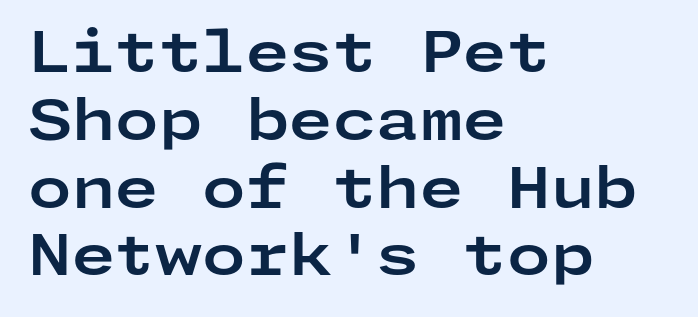
{"serif": "no", "italic": "no", "bold": "yes", "weight": "bold", "width": "wide", "stroke_contrast": "low", "x_height": "medium", "underline": "no", "align": "left", "line_spacing_ratio": 1.21, "letter_spacing": "normal", "letter_spacing_em": 0.0, "glyph_px": 56}
